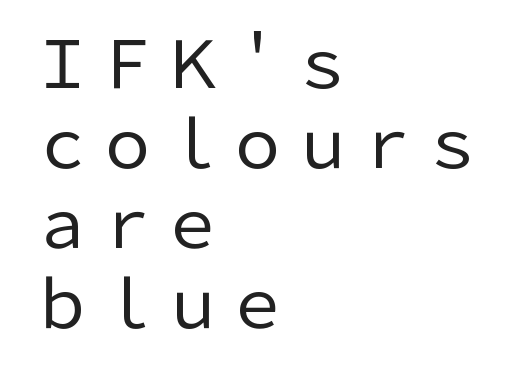
A typesetter would call this proportional, since set widths differ per character. Heaviness? Minimal to ordinary, like unemphasized prose. Characters remain perfectly vertical along every line. This sample uses plain, unmodified letter spacing. The space directly below the letters is spotless. Note: no serifs on the glyphs.
